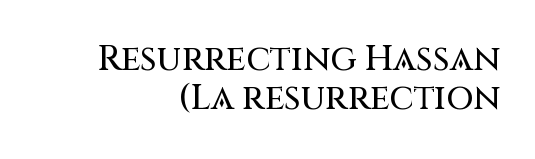
{"serif": "no", "italic": "no", "width": "normal", "stroke_contrast": "medium", "x_height": "large", "monospaced": "no", "underline": "no", "align": "right", "line_spacing": "tight", "line_spacing_ratio": 1.12, "letter_spacing": "normal", "letter_spacing_em": 0.0, "glyph_px": 35}
